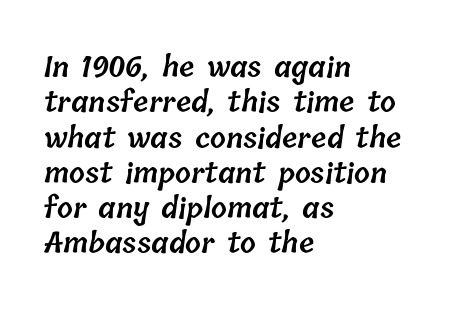
Students, note that the glyphs here touch the page at normal intervals. The letters are semibold — heavier than regular but short of a full bold. The passage shown is not underscored anywhere. A normal amount of white space separates one row of letters from the next.
